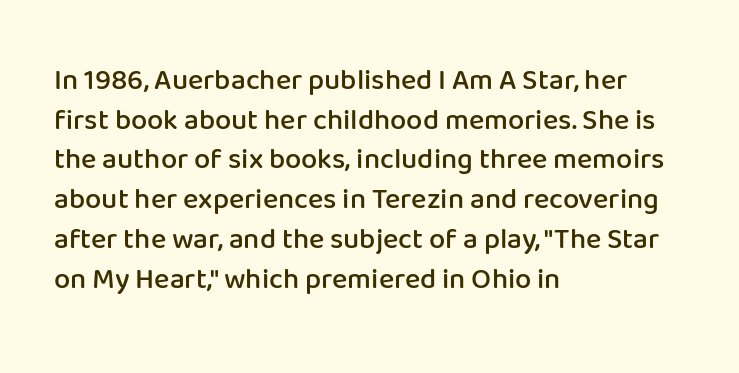
{"serif": "no", "italic": "no", "bold": "semi", "weight": "semibold", "width": "normal", "stroke_contrast": "low", "x_height": "medium", "monospaced": "no", "underline": "no", "align": "left", "line_spacing": "normal", "line_spacing_ratio": 1.37, "letter_spacing": "normal", "letter_spacing_em": 0.0, "glyph_px": 29}
